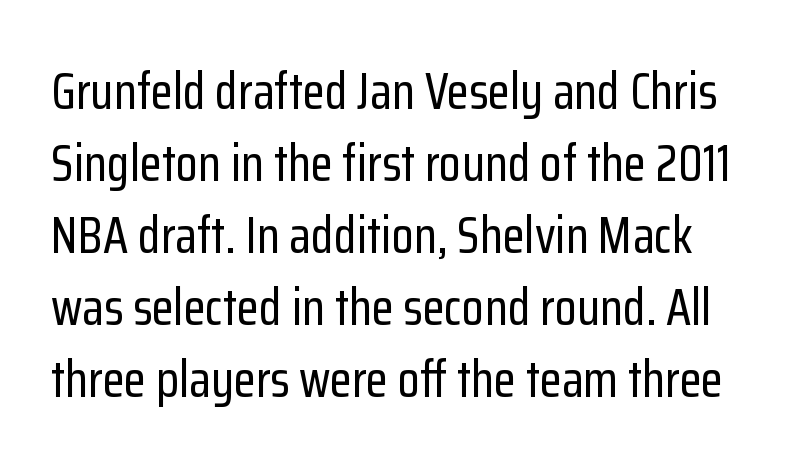
The image shows 51 px condensed sans-serif type, upright; set normal line spacing (1.41x), normal letter spacing, not underlined; low stroke contrast and a medium x-height.
